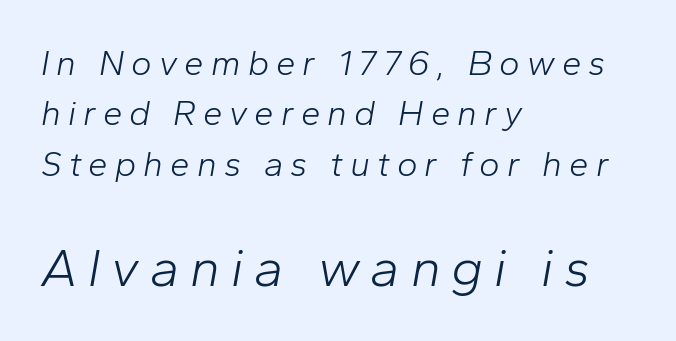
The image shows 53 px light type, italic (leaning right); set left-aligned, normal line spacing (1.44x), unusually wide letter spacing (+0.2 em), not underlined; the second (bottom) block is 1.51x larger; low stroke contrast and a medium x-height.
